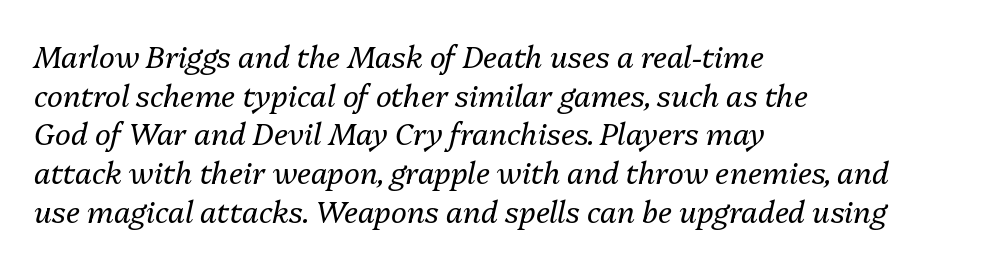
Q: Is the text bold? A: No.
Q: Is the text italic (slanted)? A: Yes, it leans right by about 13 degrees.
Q: Is the text underlined? A: No.
Q: How is the paragraph aligned? A: Left-aligned.
Q: Is the spacing between letters normal or unusually wide? A: Normal.
Q: Is the spacing between lines tight, normal or loose? A: Normal.
Q: Width (condensed, normal, or wide)? A: Normal.
Q: Stroke contrast? A: Medium.
Q: x-height? A: Medium.
Q: Monospaced? A: No.
